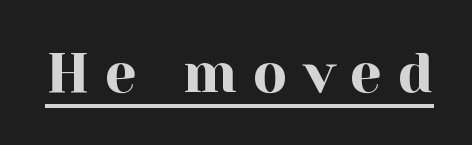
Does extra space separate the letters? Yes, quite a lot of it. This rendering employs a face with finishing strokes, i.e., a serif. The font's upright variant was chosen for this text. The face used here appears with an underline applied. Spacing verdict: proportional, widths tailored to each character.
